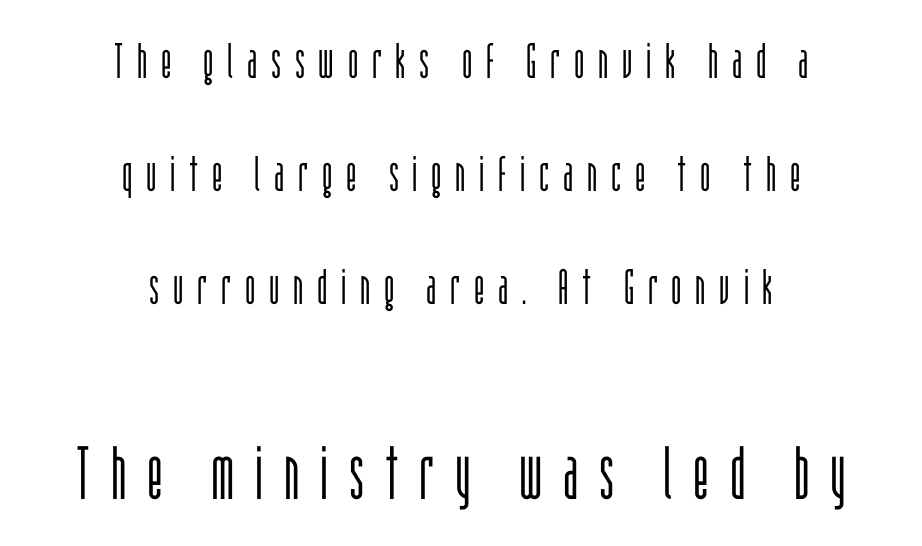
The image shows 74 px light, condensed sans-serif type, upright; set centered, loose line spacing (2.31x), unusually wide letter spacing (+0.28 em), not underlined; the second (bottom) block is 1.51x larger; low stroke contrast and a large x-height.
